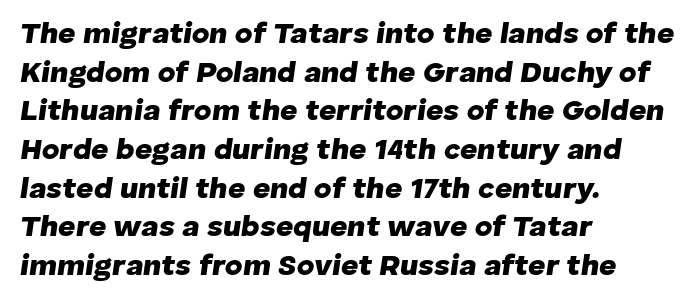
Q: Is the text bold? A: Yes.
Q: Is the text italic (slanted)? A: Yes, it leans right by about 8 degrees.
Q: Is the text underlined? A: No.
Q: How is the paragraph aligned? A: Left-aligned.
Q: Is the spacing between letters normal or unusually wide? A: Normal.
Q: Is the spacing between lines tight, normal or loose? A: Normal.
Q: Width (condensed, normal, or wide)? A: Normal.
Q: Stroke contrast? A: Low.
Q: x-height? A: Medium.
Q: Monospaced? A: No.
